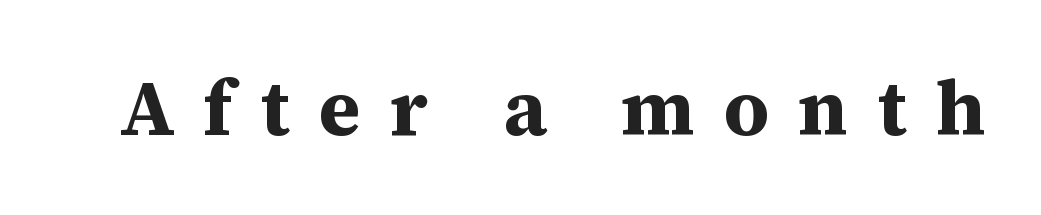
Q: Is the text bold? A: Yes.
Q: Is the text italic (slanted)? A: No, it is upright.
Q: Is the typeface a serif or a sans-serif typeface? A: Serif.
Q: Is the text underlined? A: No.
Q: Is the spacing between letters normal or unusually wide? A: Unusually wide.
Q: Width (condensed, normal, or wide)? A: Normal.
Q: Stroke contrast? A: Medium.
Q: x-height? A: Medium.
Q: Monospaced? A: No.
